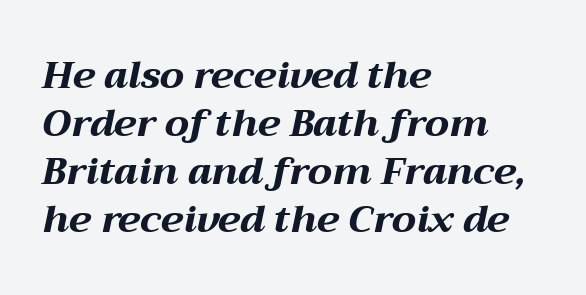
If you drew a line through each stem, it would be angled. Proportional: the letters do not fall into vertical columns. How would I describe the line gaps? Plain and ordinary. A classic flush-left, rag-right setting is used for this passage. Its strokes are broad and dark, the hallmark of bold type. How are the letters spaced? Ordinarily, with no added tracking.
